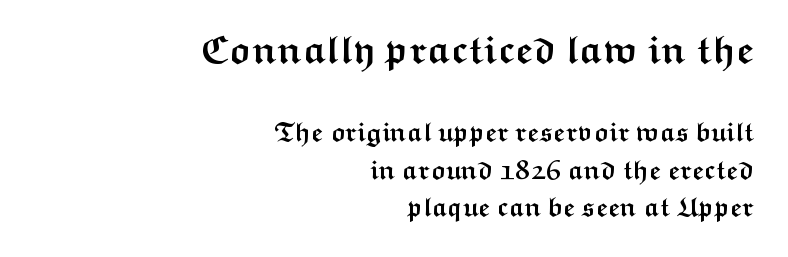
{"serif": "no", "italic": "no", "bold": "yes", "weight": "semibold", "width": "wide", "stroke_contrast": "medium", "x_height": "medium", "monospaced": "no", "underline": "no", "align": "right", "line_spacing": "normal", "line_spacing_ratio": 1.44, "letter_spacing": "normal", "letter_spacing_em": 0.0, "larger_block": "first", "size_ratio": 1.5, "glyph_px": 39}
